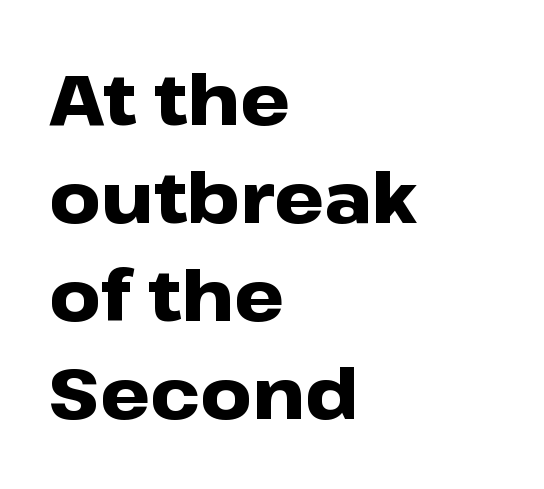
Q: Is the text bold? A: Yes.
Q: Is the text italic (slanted)? A: No, it is upright.
Q: Is the typeface a serif or a sans-serif typeface? A: Sans-serif.
Q: Is the text underlined? A: No.
Q: How is the paragraph aligned? A: Left-aligned.
Q: Is the spacing between letters normal or unusually wide? A: Normal.
Q: Is the spacing between lines tight, normal or loose? A: Normal.
Q: Width (condensed, normal, or wide)? A: Wide.
Q: Stroke contrast? A: Low.
Q: x-height? A: Medium.
Q: Monospaced? A: No.
